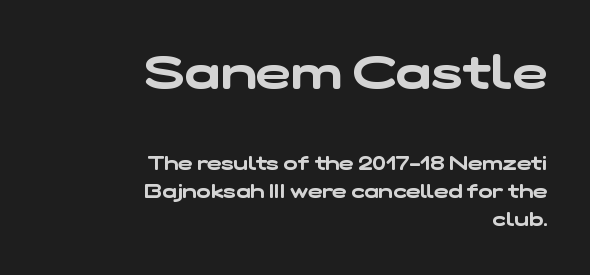
Has an underline been added? It has not. The designer went with a sans here, leaving each stem footless. A typesetter would call this zero additional tracking. Honestly, the row spacing looks completely unremarkable. Character widths vary here, with narrow letters taking less room than wide ones. The rag falls on the left side of this text block.
